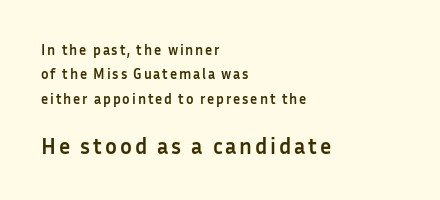
The image shows 22 px bold type, upright; set left-aligned, line spacing 1.74x, not underlined; the second (bottom) block is 1.57x larger.
